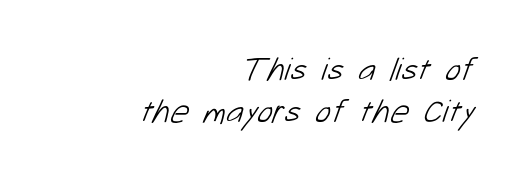
Q: Is the text bold? A: No.
Q: Is the typeface a serif or a sans-serif typeface? A: Sans-serif.
Q: Is the text underlined? A: No.
Q: How is the paragraph aligned? A: Right-aligned.
Q: Is the spacing between letters normal or unusually wide? A: Normal.
Q: Is the spacing between lines tight, normal or loose? A: Normal.
Q: Width (condensed, normal, or wide)? A: Normal.
Q: Stroke contrast? A: Low.
Q: x-height? A: Medium.
Q: Monospaced? A: No.
